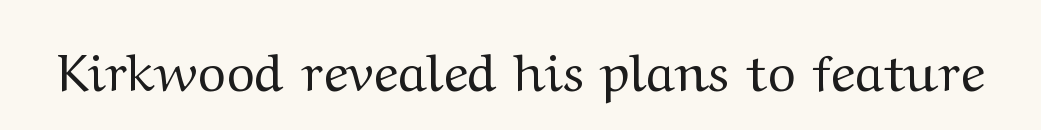
{"serif": "yes", "italic": "no", "bold": "no", "weight": "regular", "width": "wide", "stroke_contrast": "medium", "x_height": "medium", "monospaced": "no", "underline": "no", "letter_spacing": "normal", "letter_spacing_em": 0.0, "glyph_px": 53}
